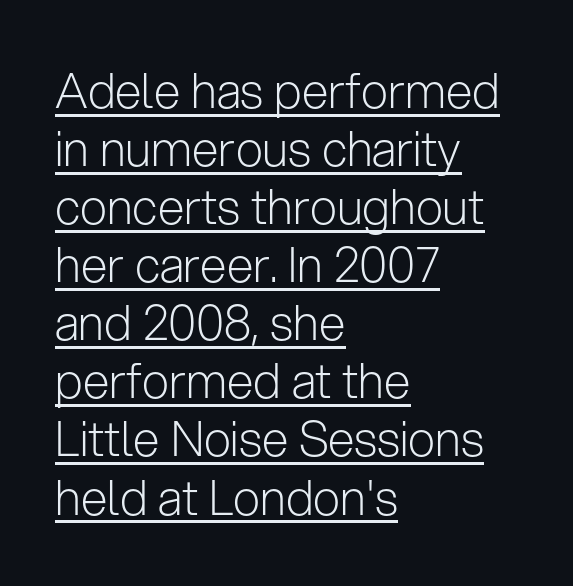
Q: Is the text bold? A: No.
Q: Is the text italic (slanted)? A: No, it is upright.
Q: Is the typeface a serif or a sans-serif typeface? A: Sans-serif.
Q: Is the text underlined? A: Yes.
Q: How is the paragraph aligned? A: Left-aligned.
Q: Is the spacing between letters normal or unusually wide? A: Normal.
Q: Width (condensed, normal, or wide)? A: Normal.
Q: Stroke contrast? A: Low.
Q: x-height? A: Medium.
Q: Monospaced? A: No.
